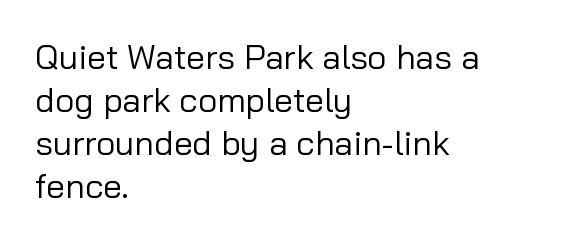
The letters advance in unequal steps, a hallmark of proportional type. Descender tails drop into unmarked territory. Leading matches the norm, producing a regular column. The lines are quadded left. The tracking reads as untouched default to a designer's eye. Are there feet on the stems? There aren't — it's a sans.
